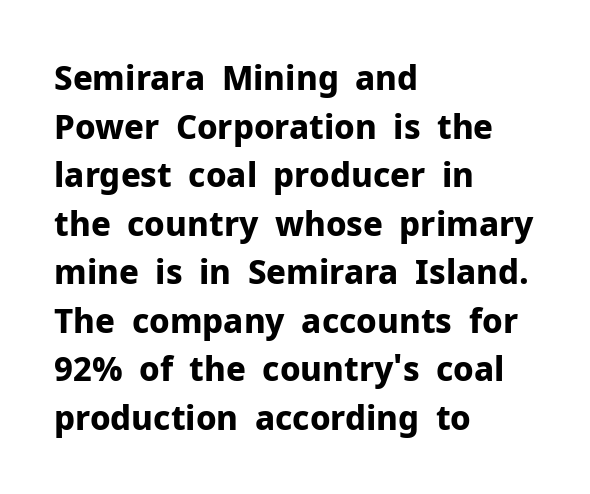
Q: Is the text bold? A: Yes.
Q: Is the text italic (slanted)? A: No, it is upright.
Q: Is the typeface a serif or a sans-serif typeface? A: Sans-serif.
Q: Is the text underlined? A: No.
Q: How is the paragraph aligned? A: Left-aligned.
Q: Is the spacing between letters normal or unusually wide? A: Normal.
Q: Is the spacing between lines tight, normal or loose? A: Normal.
Q: Width (condensed, normal, or wide)? A: Normal.
Q: Stroke contrast? A: Low.
Q: x-height? A: Medium.
Q: Monospaced? A: No.
